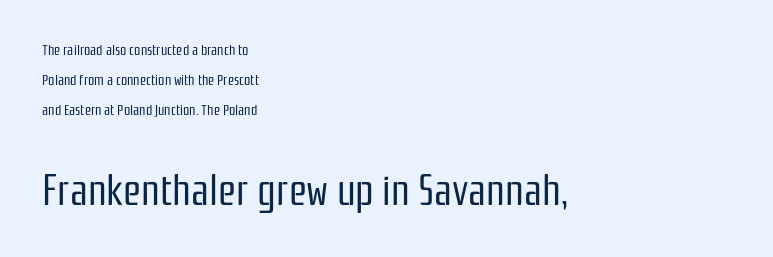
{"serif": "no", "italic": "no", "bold": "no", "weight": "regular", "width": "condensed", "stroke_contrast": "low", "x_height": "medium", "monospaced": "no", "underline": "no", "align": "left", "line_spacing": "loose", "line_spacing_ratio": 2.16, "letter_spacing": "normal", "letter_spacing_em": 0.0, "larger_block": "second", "size_ratio": 2.93, "glyph_px": 41}
